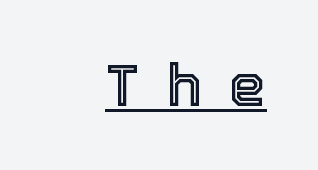
The image shows 59 px text type, upright; set right-aligned, unusually wide letter spacing (+0.46 em), underlined; a medium x-height.
